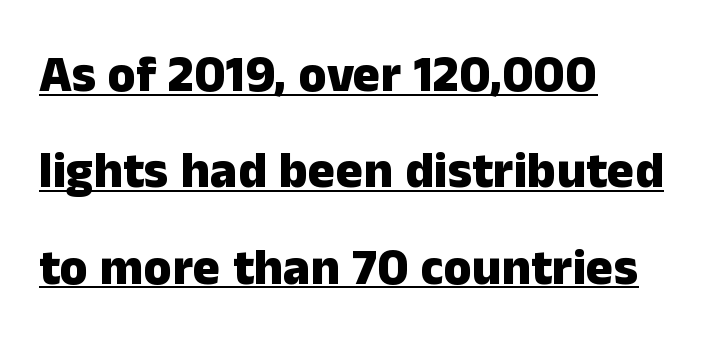
{"serif": "no", "italic": "no", "bold": "yes", "weight": "heavy", "width": "normal", "stroke_contrast": "low", "x_height": "medium", "monospaced": "no", "underline": "yes", "align": "left", "line_spacing_ratio": 1.89, "letter_spacing": "normal", "letter_spacing_em": 0.0, "glyph_px": 51}
